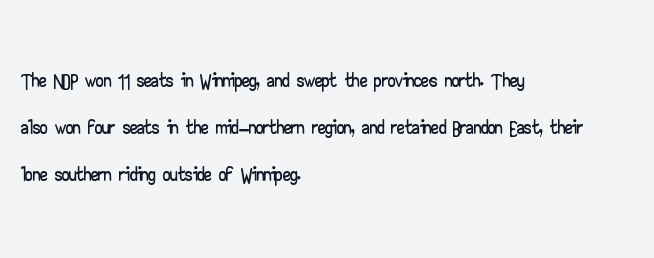
{"serif": "no", "italic": "no", "width": "wide", "stroke_contrast": "low", "x_height": "small", "monospaced": "no", "underline": "no", "align": "left", "line_spacing": "normal", "line_spacing_ratio": 1.56, "letter_spacing": "normal", "letter_spacing_em": 0.0, "glyph_px": 30}
